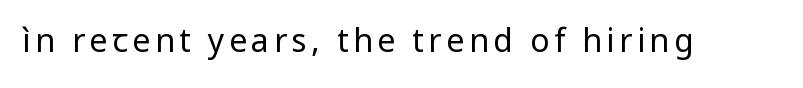
The image shows 32 px regular-weight sans-serif type, upright; set not underlined; low stroke contrast and a medium x-height.
